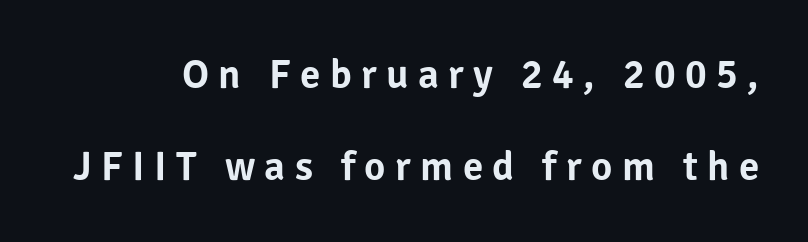
{"serif": "no", "italic": "no", "width": "normal", "stroke_contrast": "low", "x_height": "medium", "monospaced": "no", "underline": "no", "line_spacing": "loose", "line_spacing_ratio": 2.25, "letter_spacing": "wide", "letter_spacing_em": 0.23, "glyph_px": 41}
